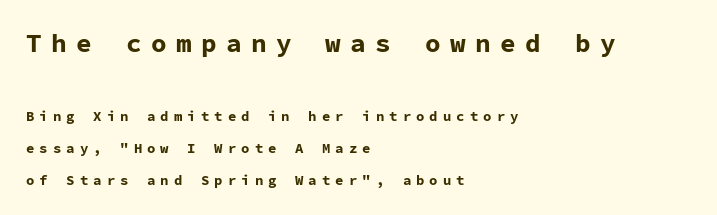
The image shows 26 px bold type, upright; set left-aligned, loose line spacing (2.3x), unusually wide letter spacing (+0.36 em), not underlined; the first (top) block is 1.86x larger.
